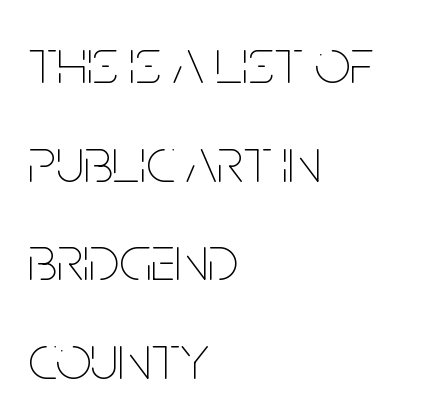
Q: Is the text bold? A: No.
Q: Is the text italic (slanted)? A: No, it is upright.
Q: Is the text underlined? A: No.
Q: How is the paragraph aligned? A: Left-aligned.
Q: Is the spacing between letters normal or unusually wide? A: Normal.
Q: Is the spacing between lines tight, normal or loose? A: Normal.
Q: Width (condensed, normal, or wide)? A: Condensed.
Q: Stroke contrast? A: Low.
Q: x-height? A: Large.
Q: Monospaced? A: No.
